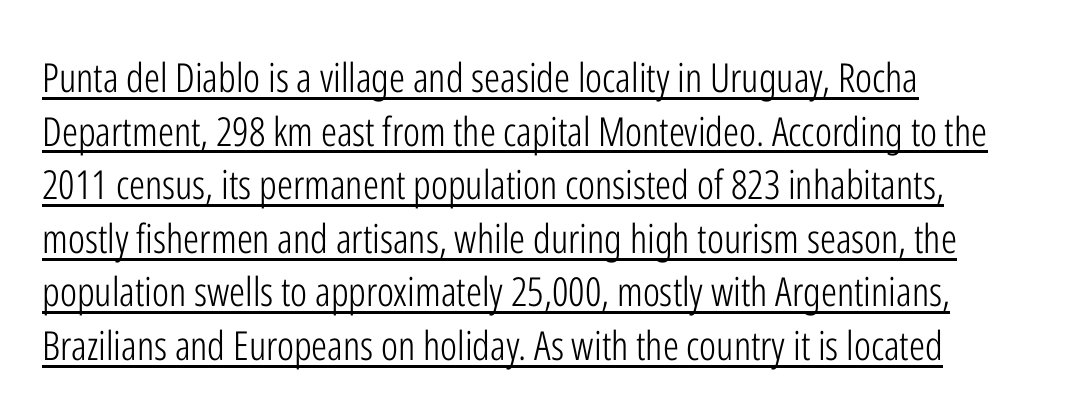
The image shows 40 px light, condensed sans-serif type, upright; set left-aligned, normal line spacing (1.34x), normal letter spacing, underlined; low stroke contrast and a medium x-height.
